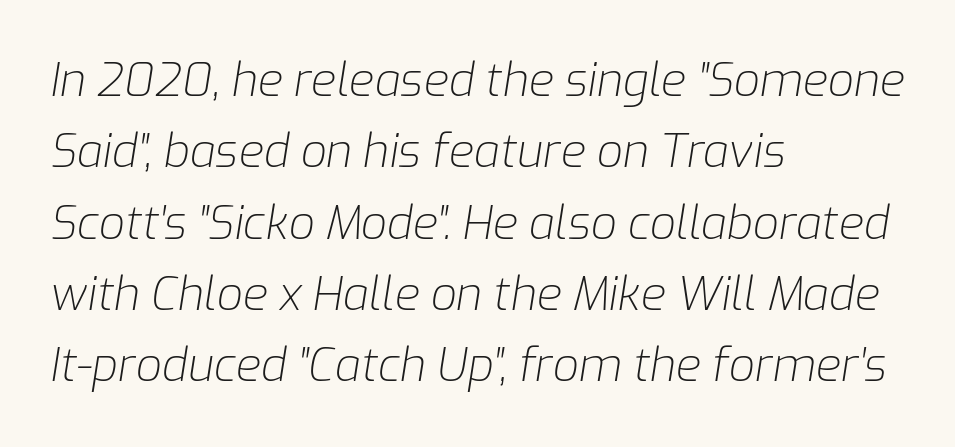
You could call the tracking neutral — neither tight nor loose. Leftover space on each line is placed entirely after the last word. When letters slant like this, we call the style italic. Whoever set this chose a conventional vertical rhythm.
